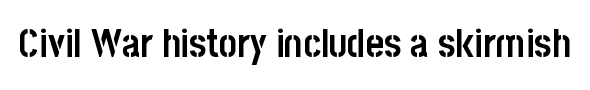
{"serif": "no", "italic": "no", "bold": "yes", "weight": "semibold", "width": "condensed", "stroke_contrast": "low", "x_height": "large", "monospaced": "no", "underline": "no", "letter_spacing": "normal", "letter_spacing_em": 0.0, "glyph_px": 39}
